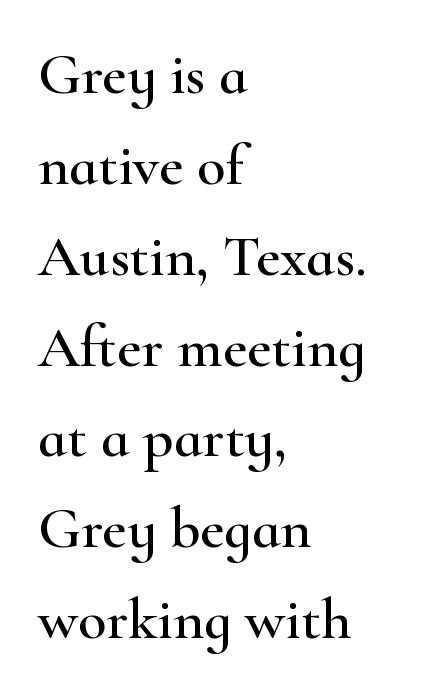
Rendered with straight, roman letterforms. Does extra space separate the letters? No, they use regular spacing. Compared with a centered layout, this one pins lines to the left instead. Varying glyph widths throughout — classic text-font behaviour. The rows are spaced the way most documents space them.
